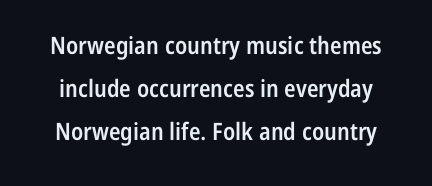
Check the space under the baseline: it is left empty. The axis of the letterforms is exactly vertical. Notice the strokes are somewhat thickened but not fully heavy: this is a semibold. Letter spacing: default.
